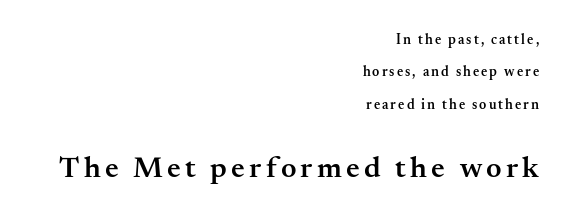
The characters look somewhat weighty, a semibold short of true bold. Regarding leading, the lines here are spaced well apart. Each letter keeps its own natural width here, so spacing adapts to shape. Each letter's strokes conclude with small projecting serifs.
